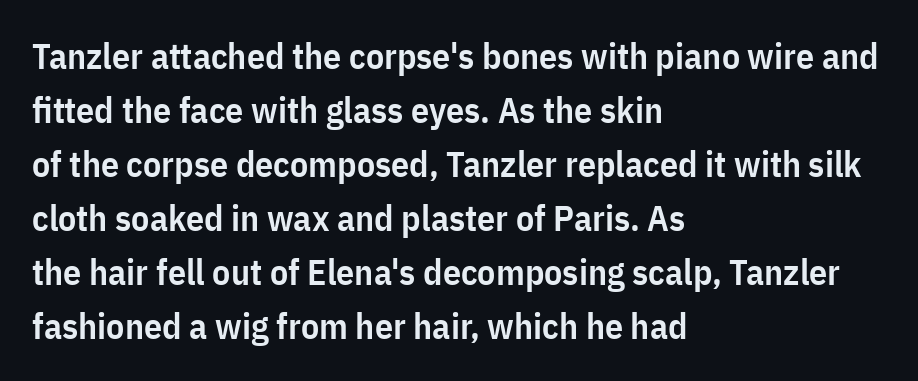
The image shows 36 px semibold, condensed sans-serif type, upright; set left-aligned, normal line spacing (1.5x), normal letter spacing, not underlined; low stroke contrast and a medium x-height.
